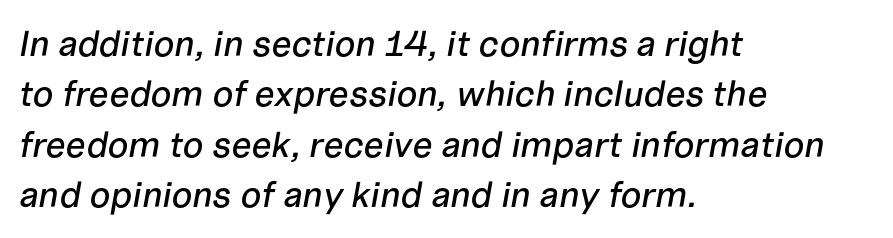
The paragraph has a hard left edge and a soft right edge. Each row of text sits above clean, open space. Normally led — the rows are evenly, conventionally spaced. The passage shown is typed in a proportional face where columns would drift. Default kerning and tracking; the words read as compact shapes. When letters slant like this, we call the style italic.
